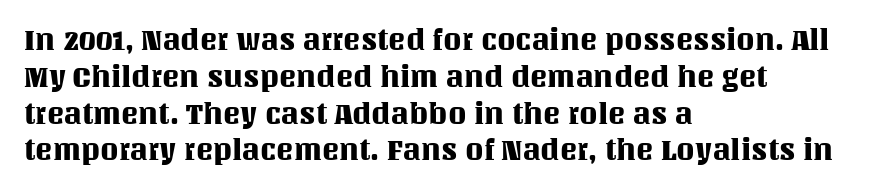
The image shows 29 px text type, upright; set left-aligned, normal line spacing (1.27x), normal letter spacing, not underlined; medium stroke contrast and a large x-height.
